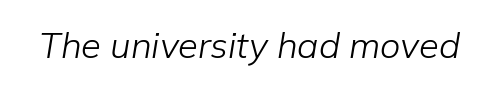
The space directly below the letters is spotless. Nobody touched the tracking dial on this one. Quick note: italic. Proportional: the letters do not fall into vertical columns.
